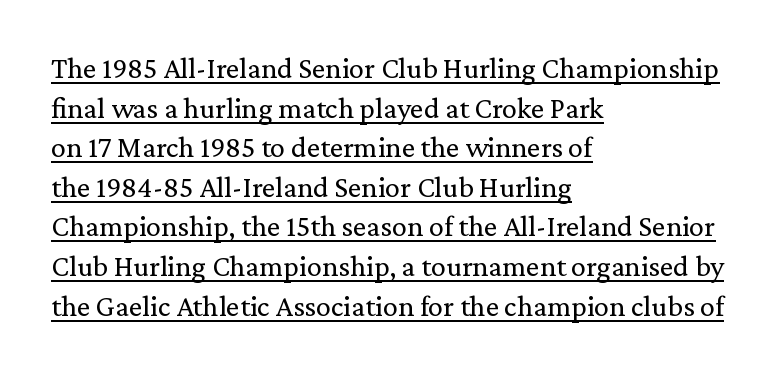
Nobody touched the tracking dial on this one. The letters carry serifs — small finishing strokes at the ends of their stems. Notice how descenders clear the ascenders below comfortably — that's standard leading. You can see a thin bar hugging the bottom of the glyphs.
